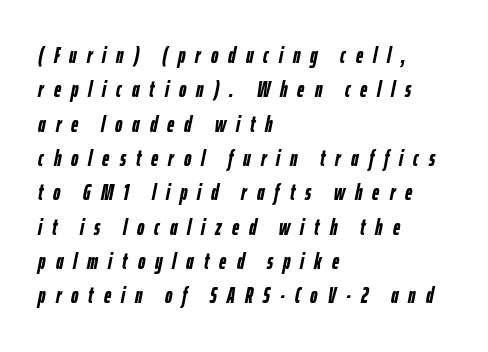
Q: Is the text bold? A: Yes.
Q: Is the text italic (slanted)? A: Yes, it leans right by about 12 degrees.
Q: Is the text underlined? A: No.
Q: How is the paragraph aligned? A: Left-aligned.
Q: Is the spacing between letters normal or unusually wide? A: Unusually wide.
Q: Is the spacing between lines tight, normal or loose? A: Normal.
